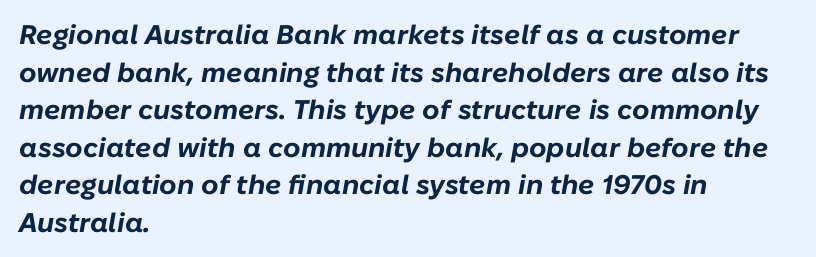
The image shows 27 px bold type, italic (leaning right); set left-aligned, normal line spacing (1.39x), normal letter spacing, not underlined.
